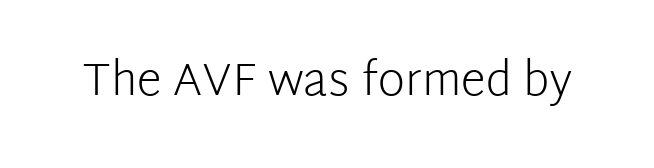
The letters advance in unequal steps, a hallmark of proportional type. Weight: regular or lighter. To sum up the face: it is a sans, with no serifs. Honestly, the letter spacing is just normal — you wouldn't notice it.
